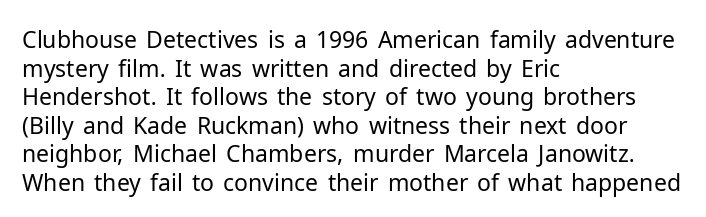
The image shows 23 px text type, upright; set left-aligned, line spacing 1.24x, normal letter spacing, not underlined.
